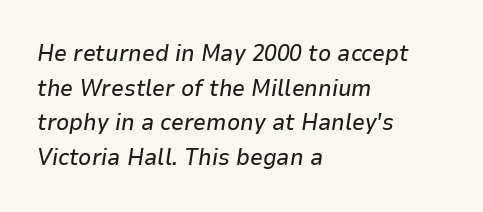
Q: Is the text italic (slanted)? A: Yes, it leans right by about 9 degrees.
Q: Is the text underlined? A: No.
Q: How is the paragraph aligned? A: Left-aligned.
Q: Is the spacing between letters normal or unusually wide? A: Normal.
Q: Is the spacing between lines tight, normal or loose? A: Normal.
